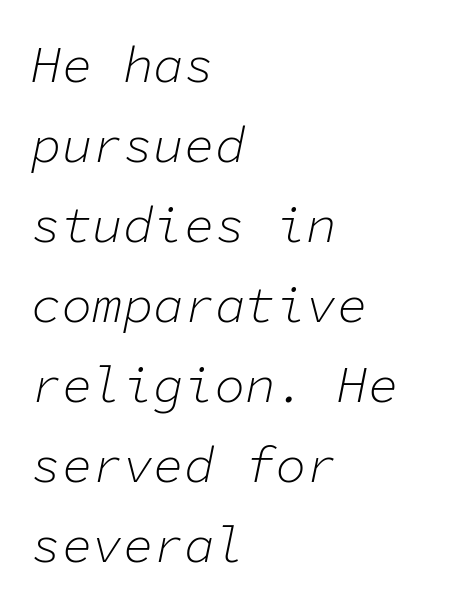
Q: Is the text bold? A: No.
Q: Is the text italic (slanted)? A: Yes, it leans right by about 11 degrees.
Q: Is the text underlined? A: No.
Q: How is the paragraph aligned? A: Left-aligned.
Q: Is the spacing between letters normal or unusually wide? A: Normal.
Q: Is the spacing between lines tight, normal or loose? A: Normal.
Q: Width (condensed, normal, or wide)? A: Normal.
Q: Stroke contrast? A: Low.
Q: x-height? A: Medium.
Q: Monospaced? A: Yes.
